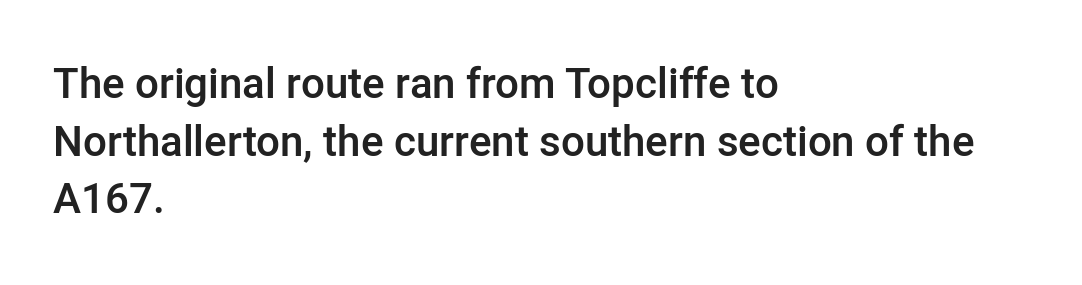
The image shows 42 px semibold sans-serif type, upright; set left-aligned, normal line spacing (1.37x), normal letter spacing, not underlined; low stroke contrast and a medium x-height.
